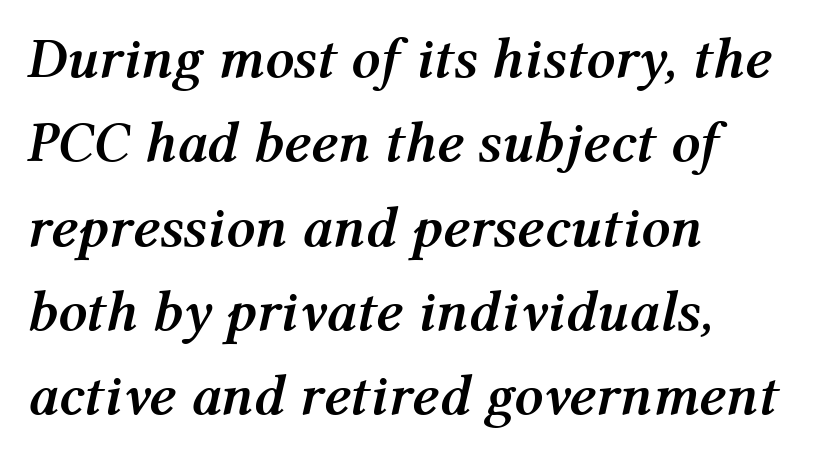
{"italic": "yes", "lean": "right", "slant_degrees": 12, "bold": "yes", "weight": "semibold", "width": "normal", "stroke_contrast": "medium", "x_height": "medium", "monospaced": "no", "underline": "no", "align": "left", "line_spacing": "normal", "line_spacing_ratio": 1.48, "letter_spacing": "normal", "letter_spacing_em": 0.0, "glyph_px": 57}
